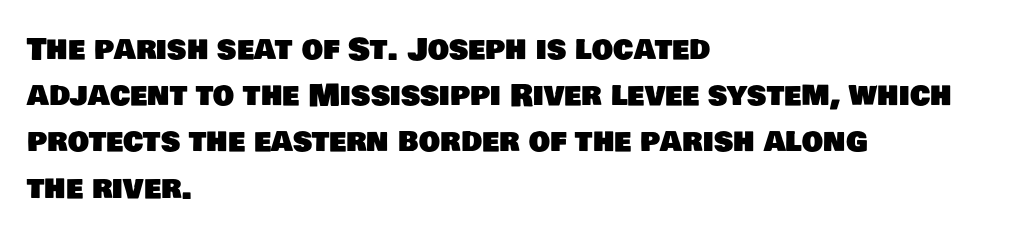
Interline gaps are of average width in this sample. Short and long lines alike share a common starting point at left. Proportional: the letters do not fall into vertical columns. Plain, unruled lines of type. Compared with typical body copy, the letter spacing here is the same.
